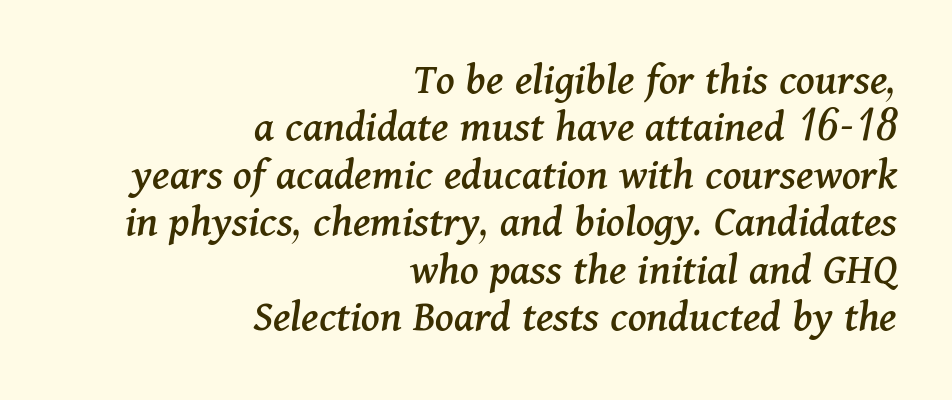
The image shows 46 px serif type, italic (leaning right); set right-aligned, tight line spacing (1.03x), normal letter spacing, not underlined; medium stroke contrast and a medium x-height.
